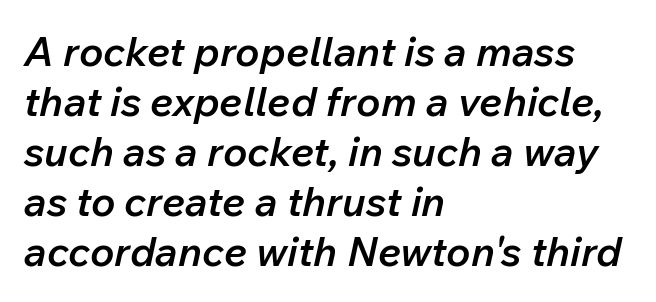
Any mark beneath the type? The region is blank. Does extra space separate the letters? No, they use regular spacing. Designer's note — italics engaged. Teacher's note: observe the even left margin — that is flush-left alignment.
